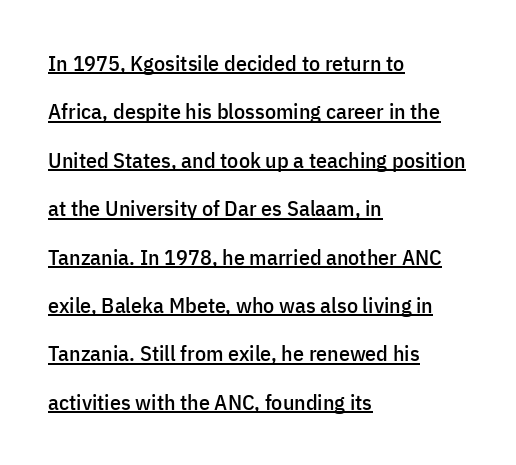
The block of text is sparse from top to bottom, with ample space between rows. Where is the straight margin? On the left. A typesetter would mark this as roman, not italic. You could call the tracking neutral — neither tight nor loose. What decoration does the sample have? An underline.
